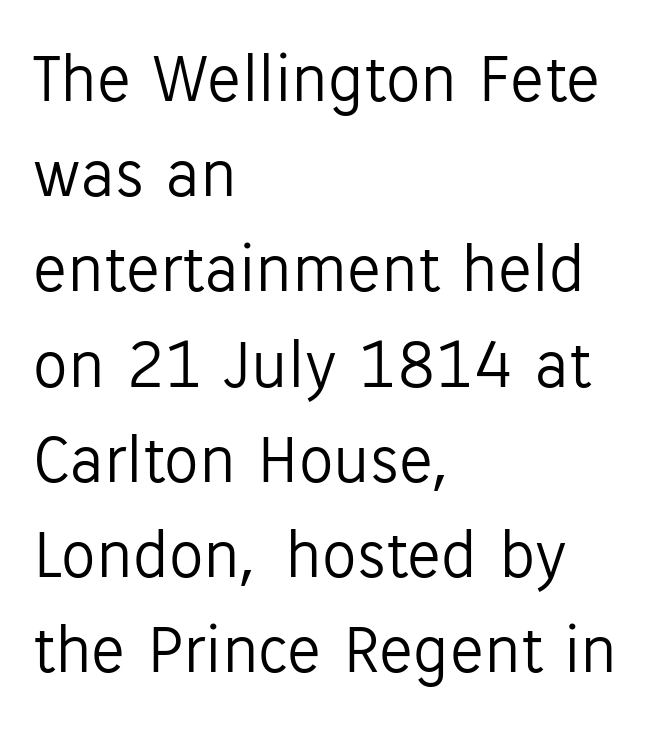
The image shows 69 px light sans-serif type, upright; set left-aligned, normal line spacing (1.38x), normal letter spacing, not underlined; low stroke contrast and a medium x-height.
